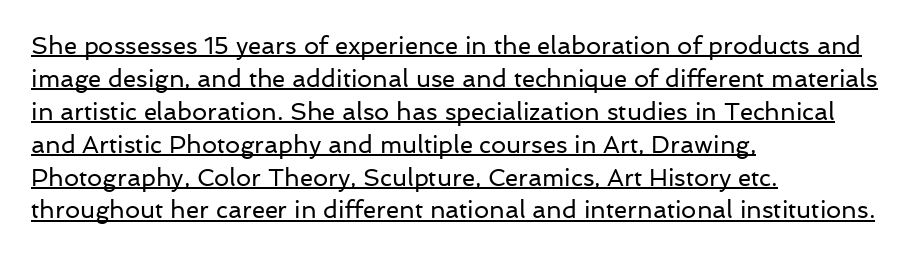
Q: Is the text bold? A: No.
Q: Is the text italic (slanted)? A: No, it is upright.
Q: Is the text underlined? A: Yes.
Q: How is the paragraph aligned? A: Left-aligned.
Q: Is the spacing between letters normal or unusually wide? A: Normal.
Q: Is the spacing between lines tight, normal or loose? A: Normal.
